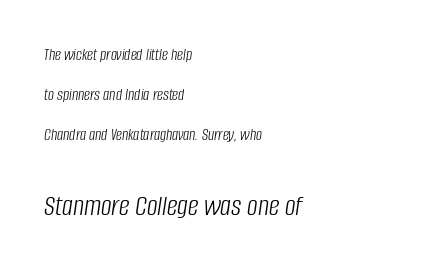
A bare baseline throughout the passage. The passage shown leans; its letterforms are oblique. Students, observe: this is what heavily led, spacious text looks like. Visually, the bottom section dominates because its glyphs are scaled up.
